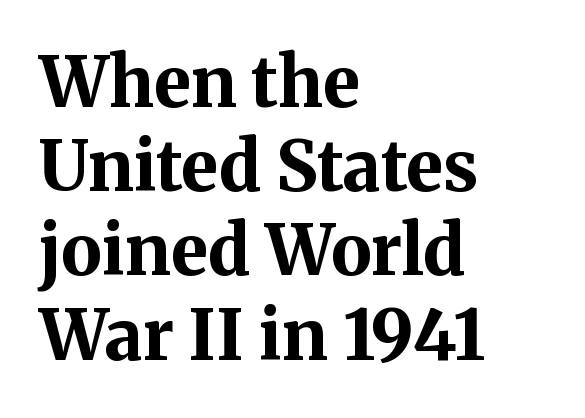
The image shows 69 px bold serif type, upright; set left-aligned, line spacing 1.22x, normal letter spacing, not underlined; medium stroke contrast and a medium x-height.
